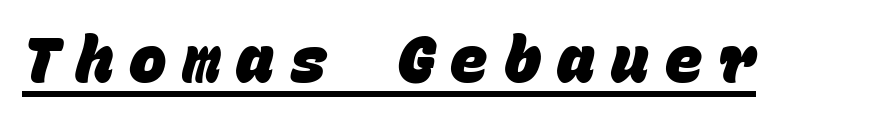
Each word looks stretched out because of the extra space between its letters. These lines are composed in type without serifs. The letters are bold, with thick, heavy strokes. The string is rendered with underlining switched on. Looks like terminal output: every glyph gets an equal slot.
